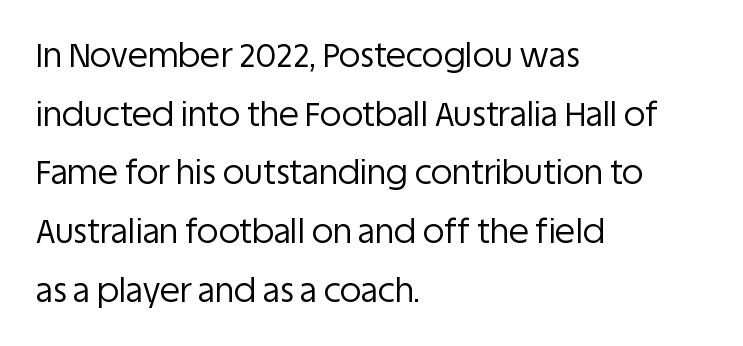
{"serif": "no", "italic": "no", "bold": "no", "weight": "regular", "width": "normal", "stroke_contrast": "low", "x_height": "large", "monospaced": "no", "underline": "no", "align": "left", "line_spacing_ratio": 1.78, "letter_spacing": "normal", "letter_spacing_em": 0.0, "glyph_px": 33}
